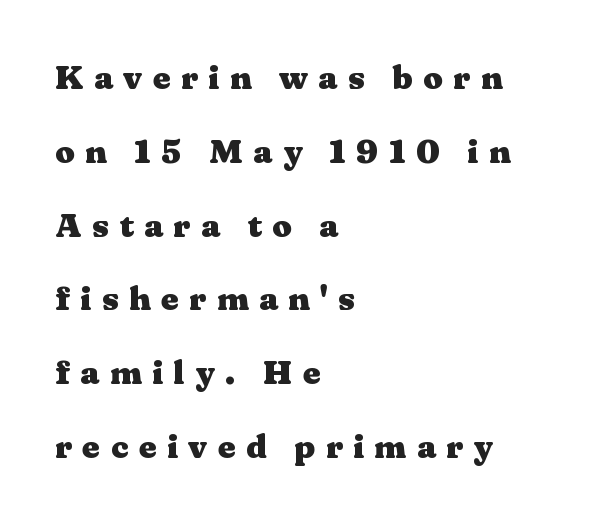
The image shows 34 px heavy, wide serif type, upright; set left-aligned, loose line spacing (2.17x), unusually wide letter spacing (+0.31 em), not underlined; medium stroke contrast and a medium x-height.
